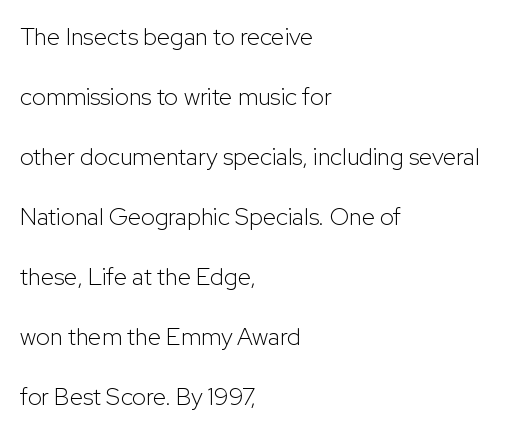
The image shows 24 px text type, upright; set left-aligned, loose line spacing (2.5x), normal letter spacing, not underlined.
